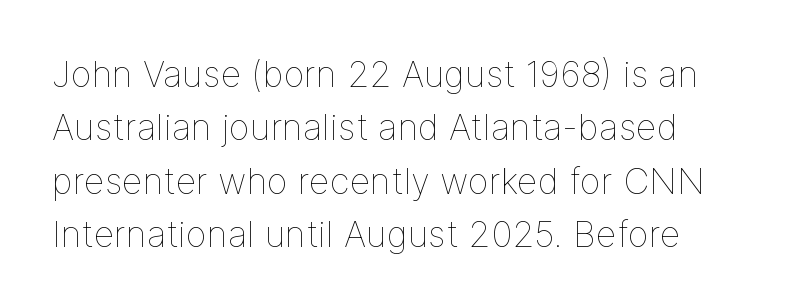
The image shows 36 px thin type, upright; set normal line spacing (1.48x), normal letter spacing, not underlined; low stroke contrast and a medium x-height.
